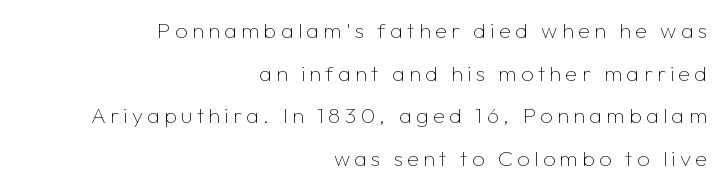
No letter is thick-stroked: the sample isn't bold. These lines were composed using upright roman letters. Compared with typical paragraphs, the rows here are farther apart. This sample is right-justified, so line beginnings fall wherever the words allow. The words here are not underlined.
